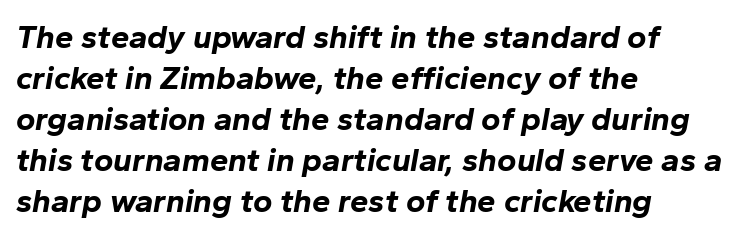
{"italic": "yes", "lean": "right", "slant_degrees": 10, "bold": "yes", "weight": "bold", "width": "normal", "stroke_contrast": "low", "x_height": "medium", "monospaced": "no", "underline": "no", "align": "left", "line_spacing_ratio": 1.24, "letter_spacing": "normal", "letter_spacing_em": 0.0, "glyph_px": 33}
